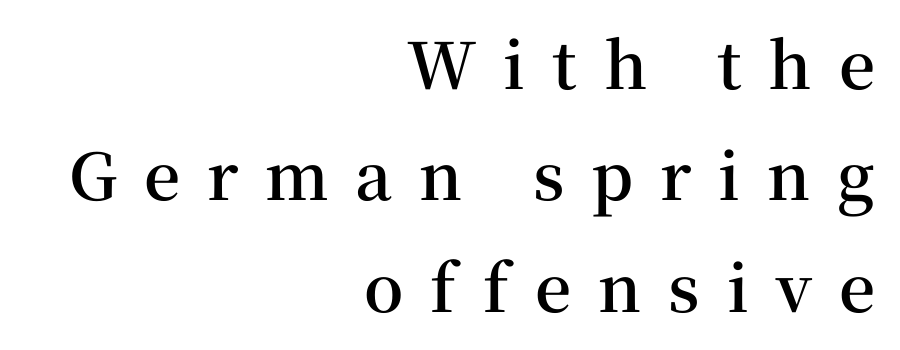
Q: Is the text bold? A: Semi-bold.
Q: Is the text italic (slanted)? A: No, it is upright.
Q: Is the typeface a serif or a sans-serif typeface? A: Serif.
Q: Is the text underlined? A: No.
Q: How is the paragraph aligned? A: Right-aligned.
Q: Is the spacing between letters normal or unusually wide? A: Unusually wide.
Q: Width (condensed, normal, or wide)? A: Normal.
Q: Stroke contrast? A: Medium.
Q: x-height? A: Medium.
Q: Monospaced? A: No.
